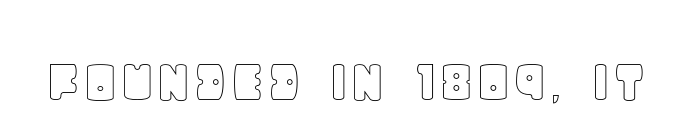
The rendering uses natural spacing where letterforms have individual widths. Look at the tracking — it's just the regular setting, nothing added. Is there any slant? The stems are plumb. The strip under each line holds only bare page.
